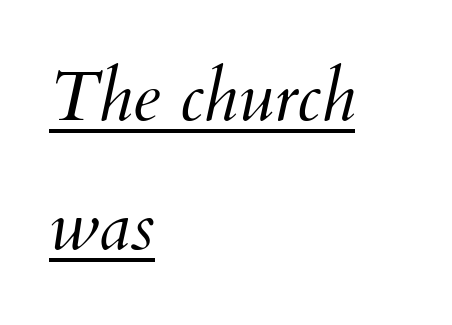
{"italic": "yes", "lean": "right", "slant_degrees": 12, "bold": "no", "weight": "light", "width": "normal", "stroke_contrast": "medium", "x_height": "small", "monospaced": "no", "underline": "yes", "align": "left", "line_spacing_ratio": 1.82, "letter_spacing": "normal", "letter_spacing_em": 0.0, "glyph_px": 71}
